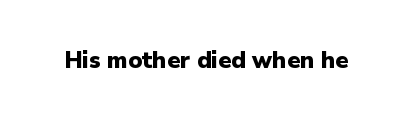
{"italic": "no", "bold": "yes", "underline": "no", "letter_spacing": "normal", "letter_spacing_em": 0.0, "glyph_px": 23}
